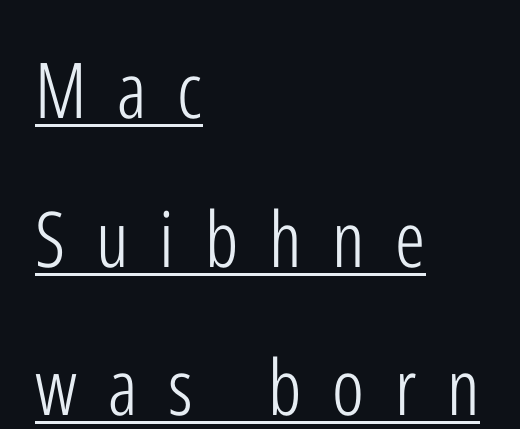
Q: Is the text bold? A: No.
Q: Is the text italic (slanted)? A: No, it is upright.
Q: Is the typeface a serif or a sans-serif typeface? A: Sans-serif.
Q: Is the text underlined? A: Yes.
Q: How is the paragraph aligned? A: Left-aligned.
Q: Is the spacing between letters normal or unusually wide? A: Unusually wide.
Q: Is the spacing between lines tight, normal or loose? A: Loose.
Q: Width (condensed, normal, or wide)? A: Condensed.
Q: Stroke contrast? A: Low.
Q: x-height? A: Medium.
Q: Monospaced? A: No.
